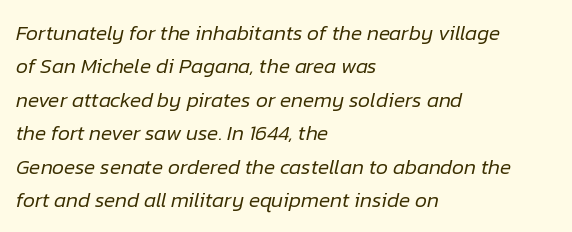
{"italic": "yes", "lean": "right", "slant_degrees": 12, "bold": "no", "underline": "no", "align": "left", "line_spacing": "normal", "line_spacing_ratio": 1.59, "letter_spacing": "normal", "letter_spacing_em": 0.0, "glyph_px": 21}
